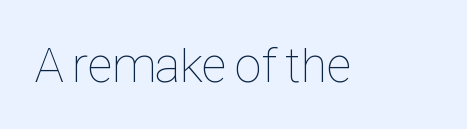
The image shows 50 px thin, condensed type, upright; set normal letter spacing, not underlined; low stroke contrast and a medium x-height.
